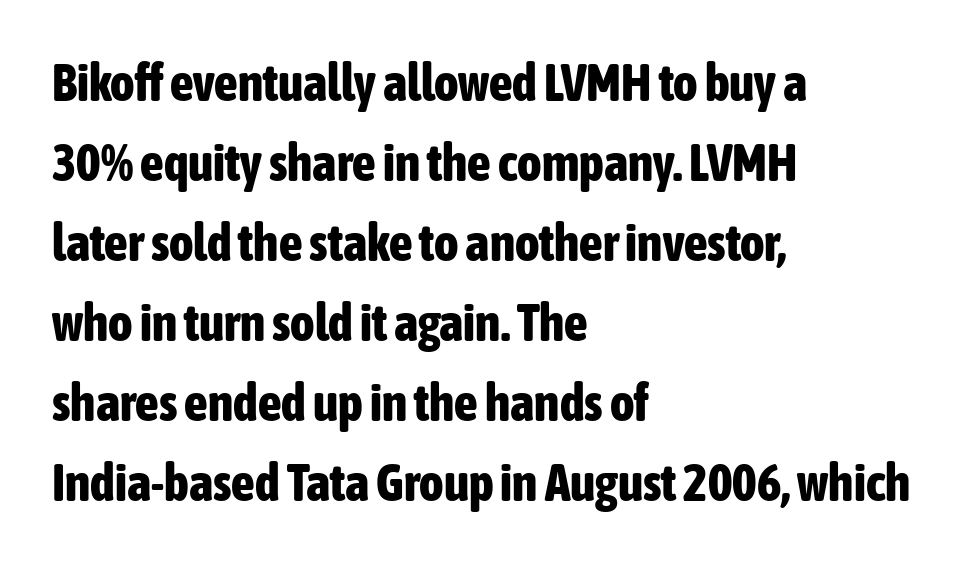
The image shows 52 px bold, condensed sans-serif type, upright; set left-aligned, normal line spacing (1.54x), normal letter spacing, not underlined; low stroke contrast and a medium x-height.
